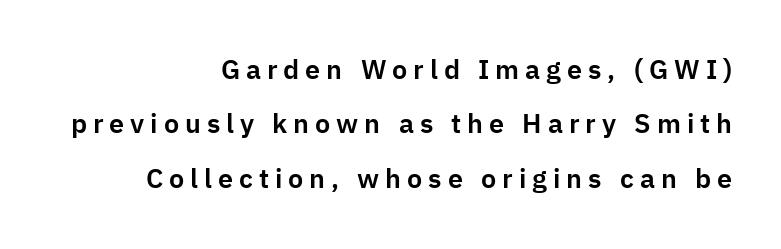
The image shows 27 px text type, upright; set right-aligned, loose line spacing (2.01x), unusually wide letter spacing (+0.22 em), not underlined.
